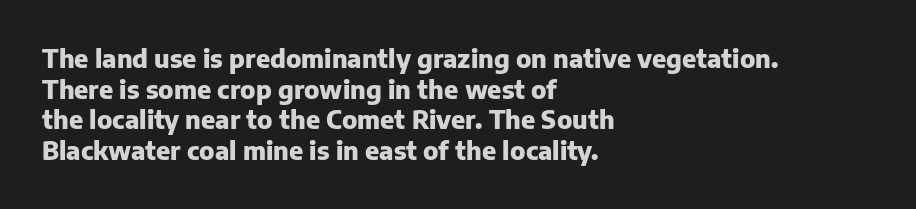
The image shows 25 px bold type, upright; set left-aligned, line spacing 1.23x, normal letter spacing, not underlined.
